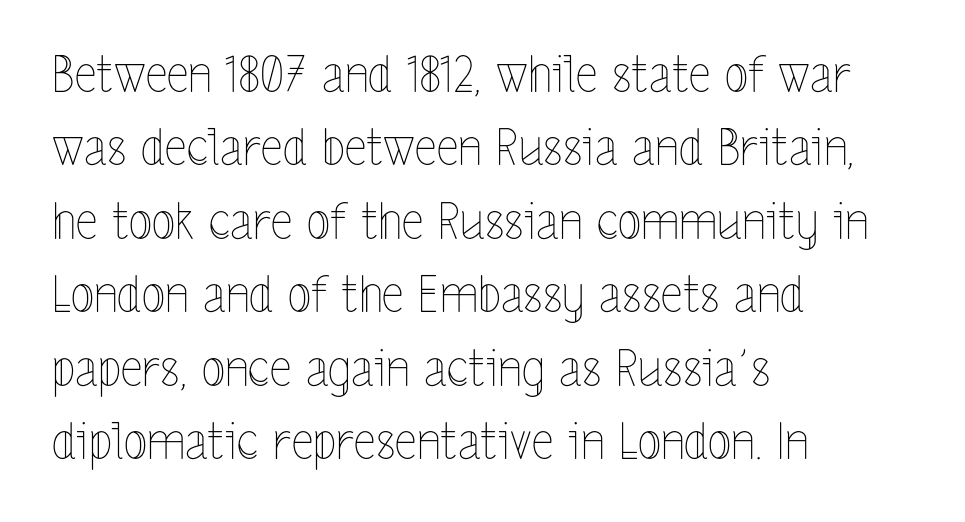
Q: Is the text bold? A: No.
Q: Is the text italic (slanted)? A: No, it is upright.
Q: Is the text underlined? A: No.
Q: How is the paragraph aligned? A: Left-aligned.
Q: Is the spacing between letters normal or unusually wide? A: Normal.
Q: Is the spacing between lines tight, normal or loose? A: Normal.
Q: Width (condensed, normal, or wide)? A: Condensed.
Q: x-height? A: Medium.
Q: Monospaced? A: No.
